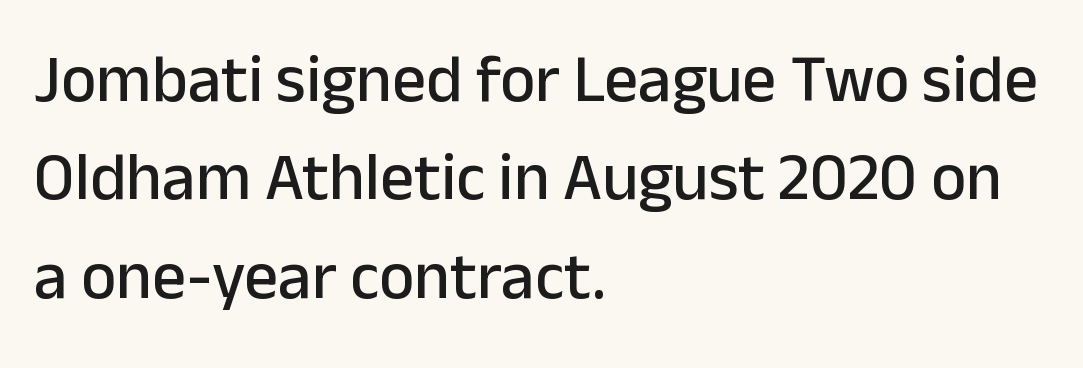
The image shows 67 px sans-serif type, upright; set left-aligned, normal line spacing (1.47x), normal letter spacing, not underlined; low stroke contrast and a medium x-height.
